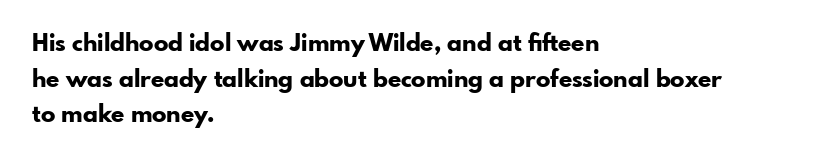
Q: Is the text bold? A: Yes.
Q: Is the text italic (slanted)? A: No, it is upright.
Q: Is the text underlined? A: No.
Q: How is the paragraph aligned? A: Left-aligned.
Q: Is the spacing between letters normal or unusually wide? A: Normal.
Q: Is the spacing between lines tight, normal or loose? A: Normal.
